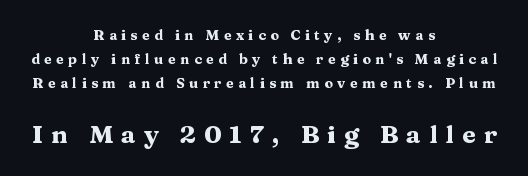
{"italic": "no", "bold": "yes", "underline": "no", "align": "center", "line_spacing_ratio": 1.71, "letter_spacing": "wide", "letter_spacing_em": 0.32, "larger_block": "second", "size_ratio": 1.79, "glyph_px": 25}
